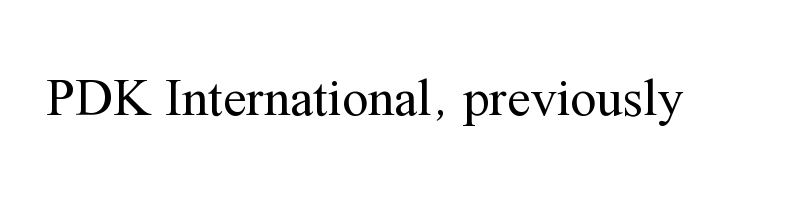
{"serif": "yes", "italic": "no", "bold": "no", "weight": "regular", "width": "normal", "stroke_contrast": "medium", "x_height": "medium", "monospaced": "no", "underline": "no", "letter_spacing": "normal", "letter_spacing_em": 0.0, "glyph_px": 52}
